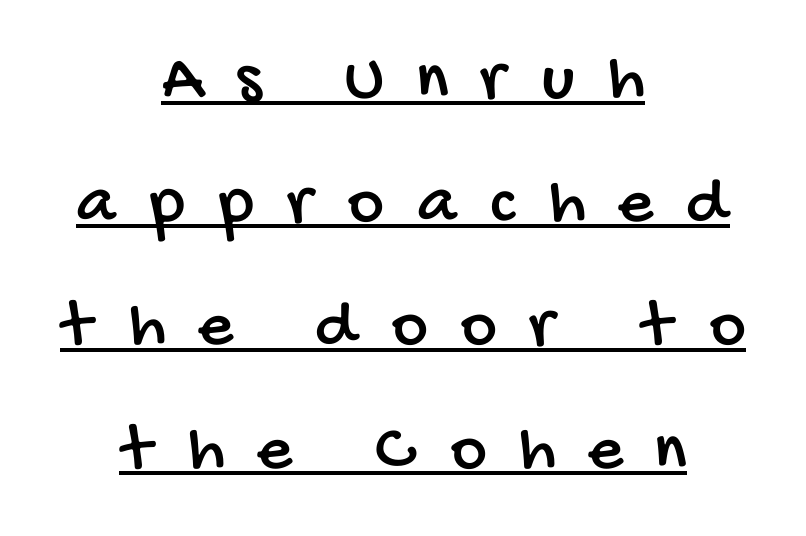
The image shows 69 px condensed sans-serif type; set centered, line spacing 1.79x, unusually wide letter spacing (+0.48 em), underlined; low stroke contrast and a large x-height.
